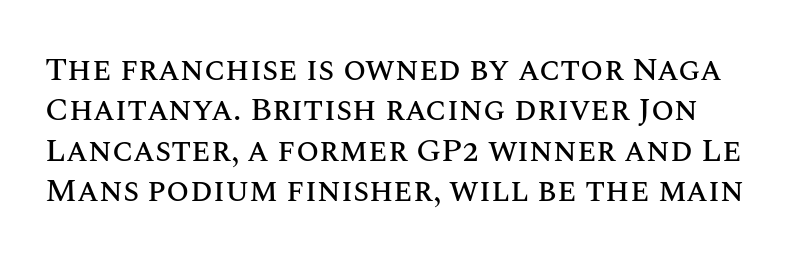
Think of a printed novel: that variable character pitch is what you see here. Words appear dense and cohesive because spacing is normal. Rule under the text: the space is simply empty. The lettering stays uniformly vertical, giving the passage a roman look.
